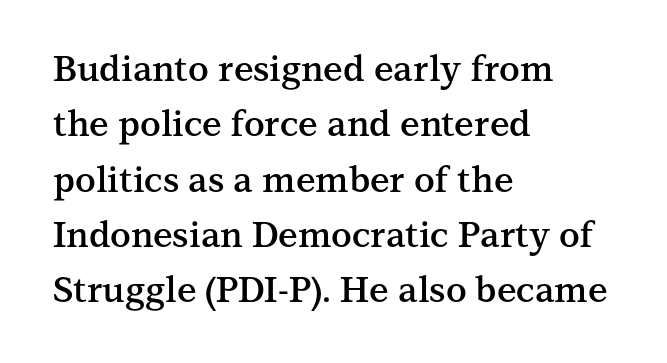
{"serif": "yes", "italic": "no", "bold": "semi", "weight": "semibold", "width": "normal", "stroke_contrast": "medium", "x_height": "medium", "monospaced": "no", "underline": "no", "align": "left", "line_spacing": "normal", "line_spacing_ratio": 1.58, "letter_spacing": "normal", "letter_spacing_em": 0.0, "glyph_px": 35}
